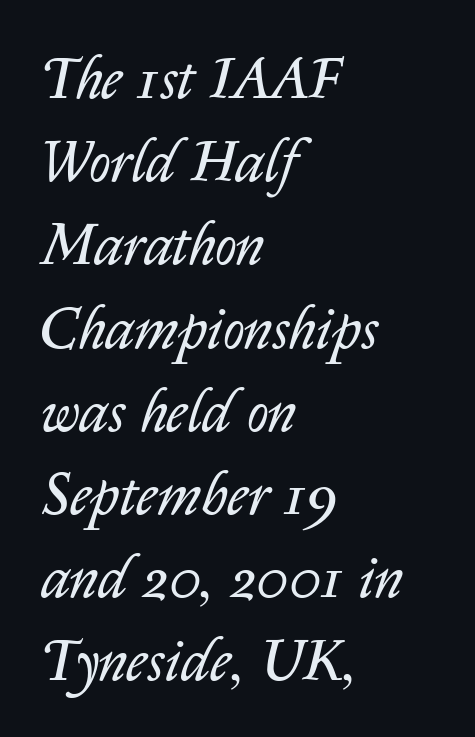
The image shows 59 px regular-weight type, italic (leaning right); set left-aligned, normal line spacing (1.41x), normal letter spacing, not underlined; low stroke contrast and a medium x-height.
